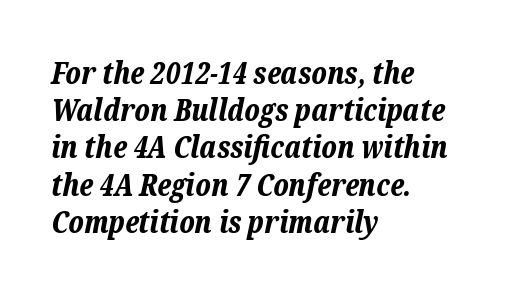
Q: Is the text bold? A: Yes.
Q: Is the text italic (slanted)? A: Yes, it leans right by about 12 degrees.
Q: Is the text underlined? A: No.
Q: How is the paragraph aligned? A: Left-aligned.
Q: Is the spacing between letters normal or unusually wide? A: Normal.
Q: Width (condensed, normal, or wide)? A: Normal.
Q: Stroke contrast? A: Low.
Q: x-height? A: Medium.
Q: Monospaced? A: No.
